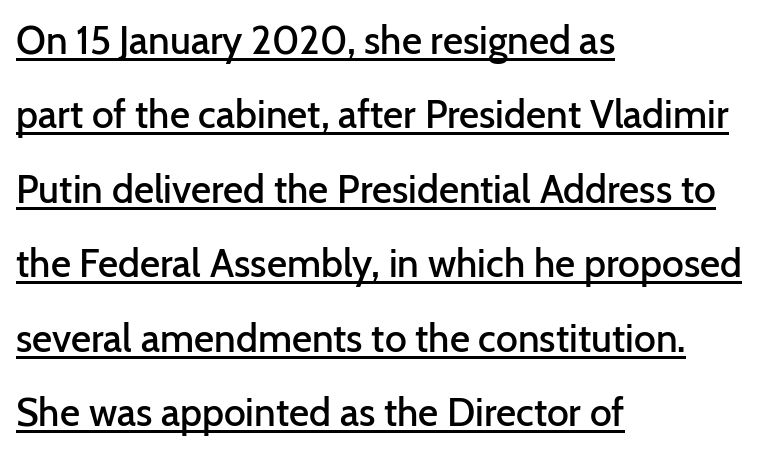
{"serif": "no", "italic": "no", "bold": "semi", "weight": "semibold", "width": "normal", "stroke_contrast": "low", "x_height": "medium", "monospaced": "no", "underline": "yes", "align": "left", "line_spacing": "loose", "line_spacing_ratio": 1.91, "letter_spacing": "normal", "letter_spacing_em": 0.0, "glyph_px": 39}
